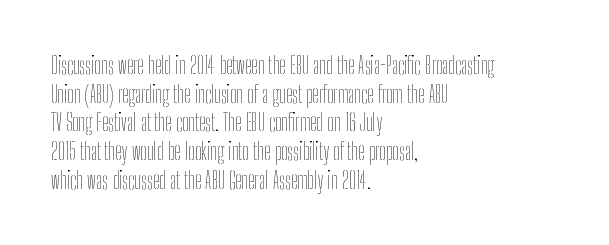
The image shows 23 px text type, upright; set left-aligned, normal line spacing (1.25x), normal letter spacing, not underlined.
